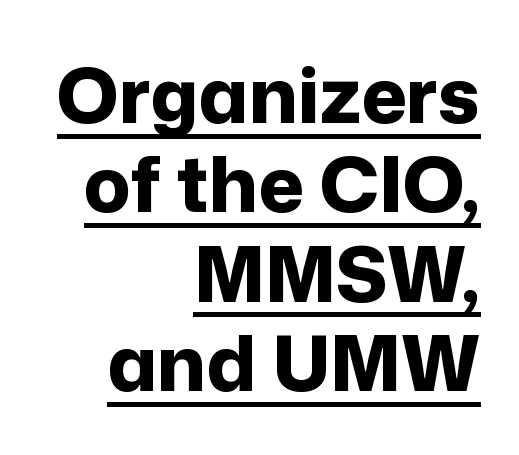
{"serif": "no", "italic": "no", "bold": "yes", "weight": "bold", "width": "normal", "stroke_contrast": "low", "x_height": "medium", "monospaced": "no", "underline": "yes", "align": "right", "line_spacing_ratio": 1.16, "letter_spacing": "normal", "letter_spacing_em": 0.0, "glyph_px": 77}
